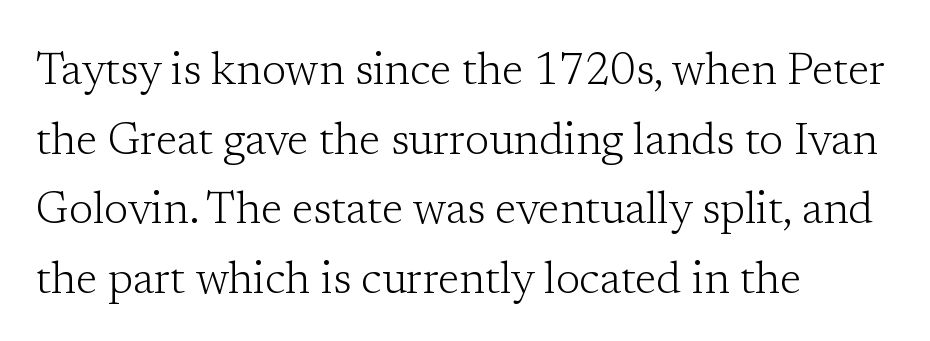
{"serif": "yes", "italic": "no", "bold": "no", "weight": "light", "width": "normal", "stroke_contrast": "low", "x_height": "medium", "monospaced": "no", "underline": "no", "align": "left", "line_spacing": "normal", "line_spacing_ratio": 1.58, "letter_spacing": "normal", "letter_spacing_em": 0.0, "glyph_px": 44}
